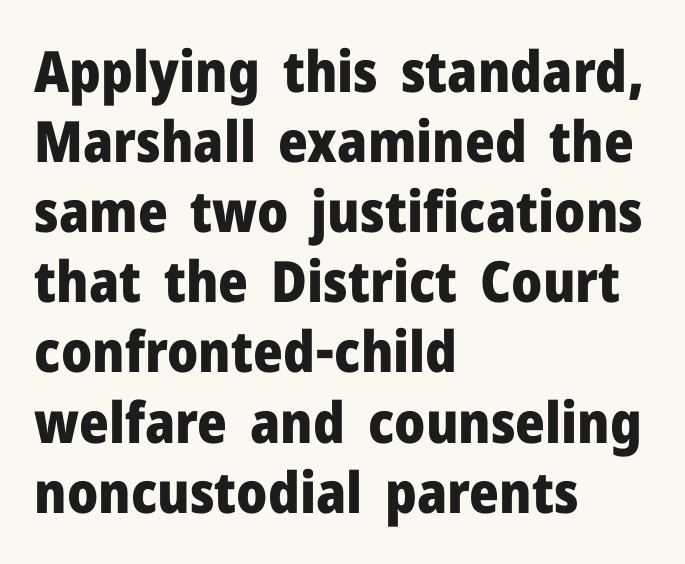
Q: Is the text bold? A: Yes.
Q: Is the text italic (slanted)? A: No, it is upright.
Q: Is the typeface a serif or a sans-serif typeface? A: Sans-serif.
Q: Is the text underlined? A: No.
Q: How is the paragraph aligned? A: Left-aligned.
Q: Is the spacing between letters normal or unusually wide? A: Normal.
Q: Width (condensed, normal, or wide)? A: Normal.
Q: Stroke contrast? A: Low.
Q: x-height? A: Medium.
Q: Monospaced? A: No.
